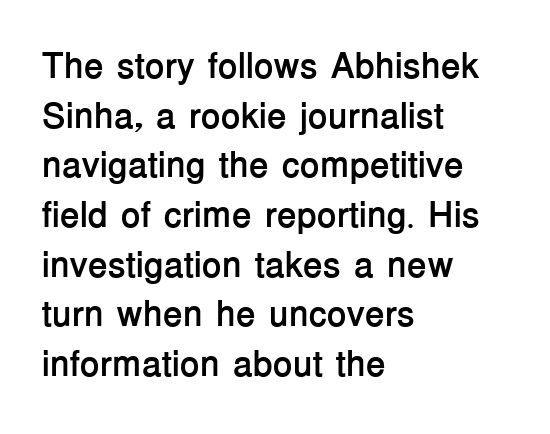
The image shows 36 px semibold sans-serif type, upright; set left-aligned, normal line spacing (1.38x), normal letter spacing, not underlined; low stroke contrast and a medium x-height.
